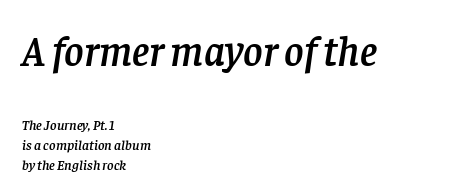
{"serif": "yes", "italic": "yes", "lean": "right", "slant_degrees": 8, "width": "normal", "stroke_contrast": "low", "x_height": "large", "monospaced": "no", "underline": "no", "align": "left", "line_spacing": "normal", "line_spacing_ratio": 1.42, "letter_spacing": "normal", "letter_spacing_em": 0.0, "larger_block": "first", "size_ratio": 3.0, "glyph_px": 42}
